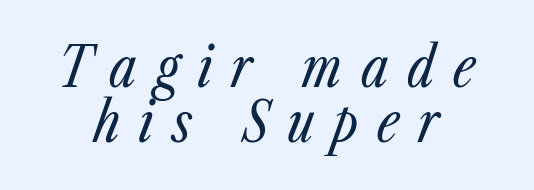
The image shows 55 px regular-weight, condensed type, italic (leaning right); set tight line spacing (1.0x), unusually wide letter spacing (+0.34 em), not underlined; low stroke contrast and a medium x-height.
